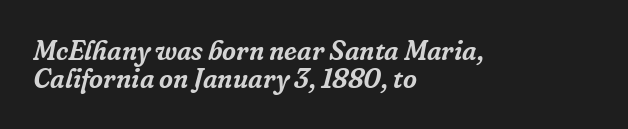
The image shows 27 px text type, italic (leaning right); set left-aligned, tight line spacing (1.04x), normal letter spacing, not underlined.
